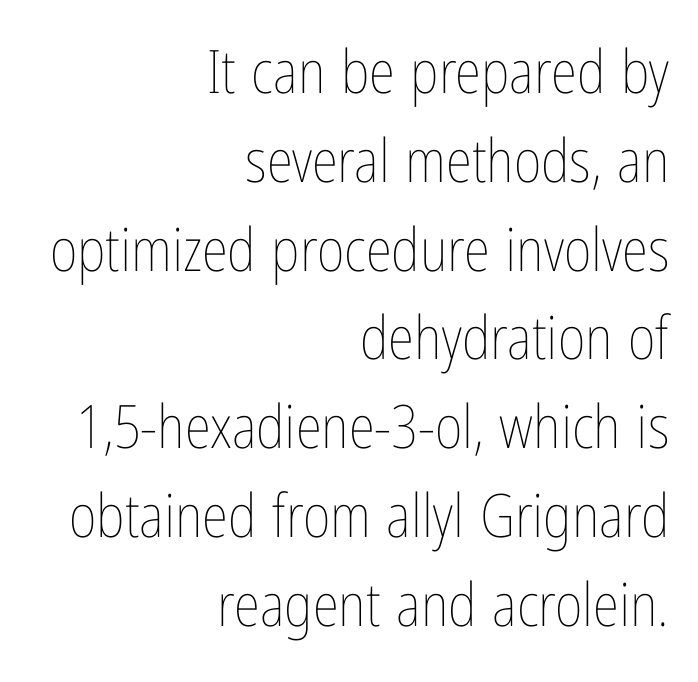
Q: Is the text bold? A: No.
Q: Is the text italic (slanted)? A: No, it is upright.
Q: Is the text underlined? A: No.
Q: How is the paragraph aligned? A: Right-aligned.
Q: Is the spacing between letters normal or unusually wide? A: Normal.
Q: Is the spacing between lines tight, normal or loose? A: Normal.
Q: Width (condensed, normal, or wide)? A: Condensed.
Q: Stroke contrast? A: Low.
Q: x-height? A: Medium.
Q: Monospaced? A: No.
